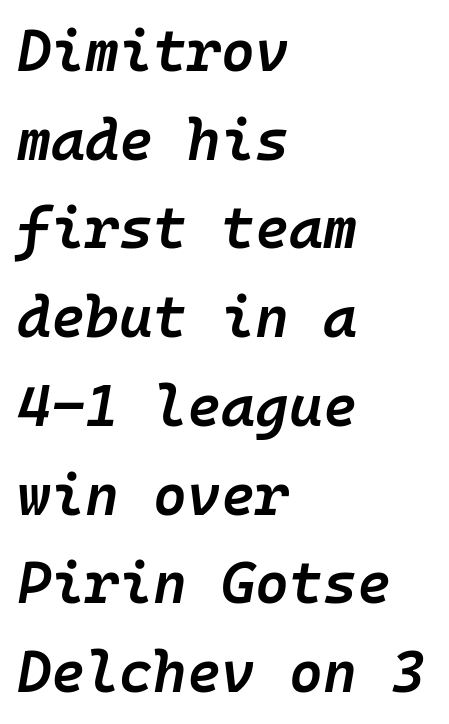
Each line starts at the same left margin while the right side varies. Looking at the ascenders, they clearly lean. In terms of leading, this rendering sits right in the middle. The typesetting leans somewhat heavy: a semibold. Type without underlining. Spacing between characters is what you'd get straight out of the box.
